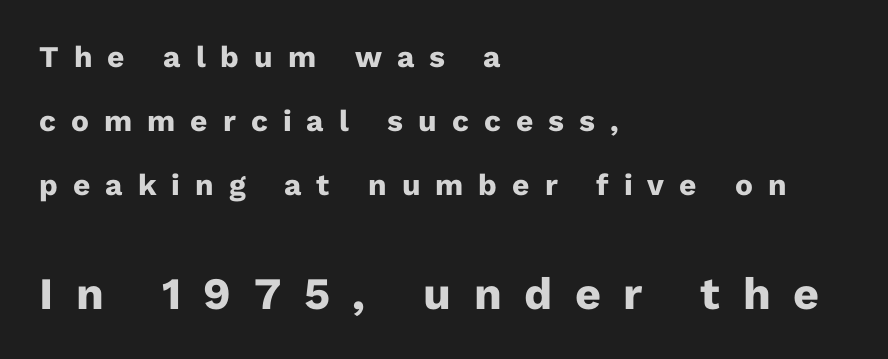
The image shows 45 px heavy sans-serif type, upright; set left-aligned, loose line spacing (2.13x), unusually wide letter spacing (+0.5 em), not underlined; the second (bottom) block is 1.5x larger; low stroke contrast and a medium x-height.
